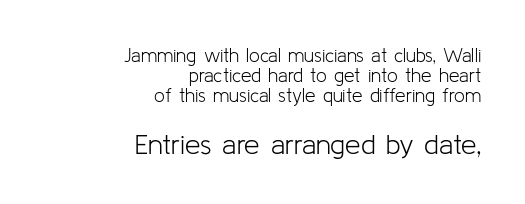
The image shows 28 px light sans-serif type, upright; set right-aligned, tight line spacing (1.06x), normal letter spacing, not underlined; the second (bottom) block is 1.47x larger; low stroke contrast and a medium x-height.
